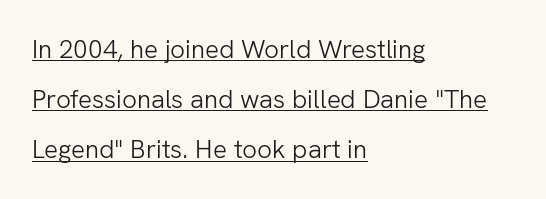
The image shows 26 px text type, upright; set left-aligned, loose line spacing (1.93x), normal letter spacing, underlined.
